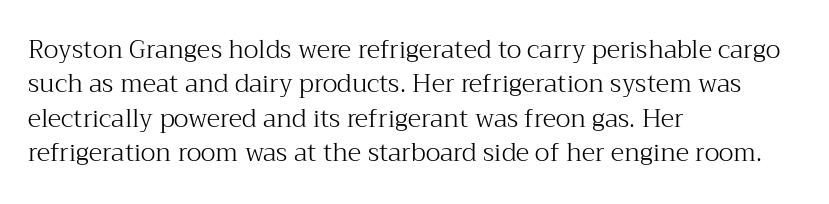
The image shows 25 px text type, upright; set left-aligned, normal line spacing (1.38x), normal letter spacing, not underlined.
